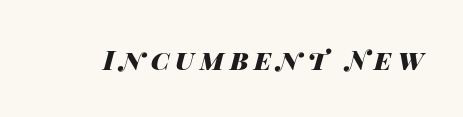
The image shows 27 px bold type, italic (leaning right); set unusually wide letter spacing (+0.21 em), not underlined.
